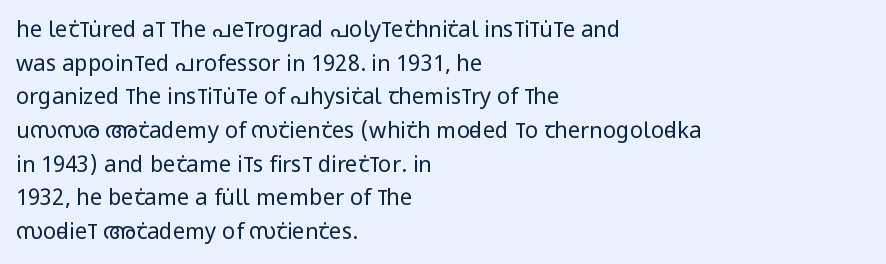
Unbolded letterforms with no extra heft. The letterforms sit shoulder to shoulder at normal distance. Line spacing here is normal. Glance below the letters and you will spot only blank space. Visually the block forms a straight wall on the left and a jagged coastline on the right.
